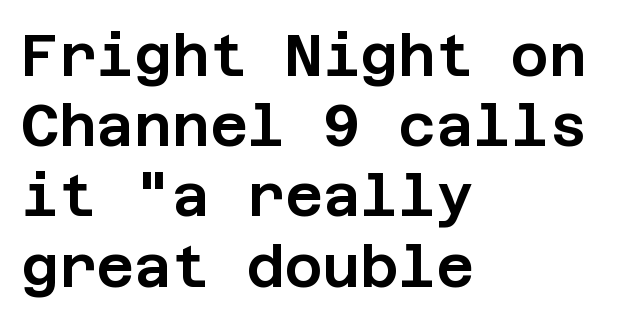
Q: Is the text italic (slanted)? A: No, it is upright.
Q: Is the typeface a serif or a sans-serif typeface? A: Sans-serif.
Q: Is the text underlined? A: No.
Q: How is the paragraph aligned? A: Left-aligned.
Q: Is the spacing between letters normal or unusually wide? A: Normal.
Q: Width (condensed, normal, or wide)? A: Normal.
Q: Stroke contrast? A: Low.
Q: x-height? A: Large.
